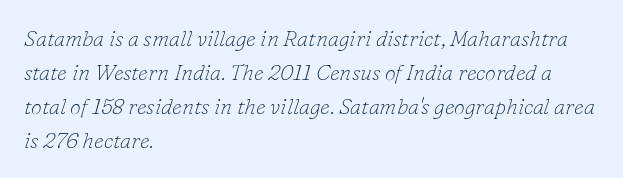
{"italic": "yes", "lean": "right", "slant_degrees": 16, "bold": "no", "underline": "no", "align": "left", "line_spacing": "normal", "line_spacing_ratio": 1.54, "letter_spacing": "normal", "letter_spacing_em": 0.0, "glyph_px": 22}
